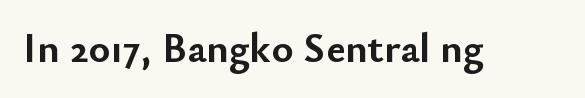
Here the glyphs are tracked normally, forming tight word shapes. The letters advance in unequal steps, a hallmark of proportional type. Honestly, there is no underline to notice here at all. The lettering stays uniformly vertical, giving the passage a roman look.
